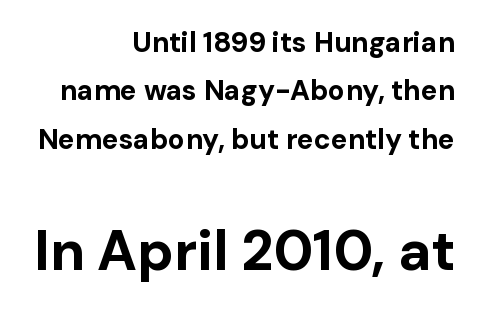
{"serif": "no", "italic": "no", "bold": "yes", "weight": "bold", "width": "normal", "stroke_contrast": "low", "x_height": "medium", "monospaced": "no", "underline": "no", "align": "right", "line_spacing_ratio": 1.73, "letter_spacing": "normal", "letter_spacing_em": 0.0, "larger_block": "second", "size_ratio": 2.0, "glyph_px": 56}
